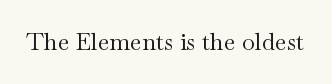
Q: Is the text bold? A: No.
Q: Is the text italic (slanted)? A: No, it is upright.
Q: Is the text underlined? A: No.
Q: Is the spacing between letters normal or unusually wide? A: Normal.
